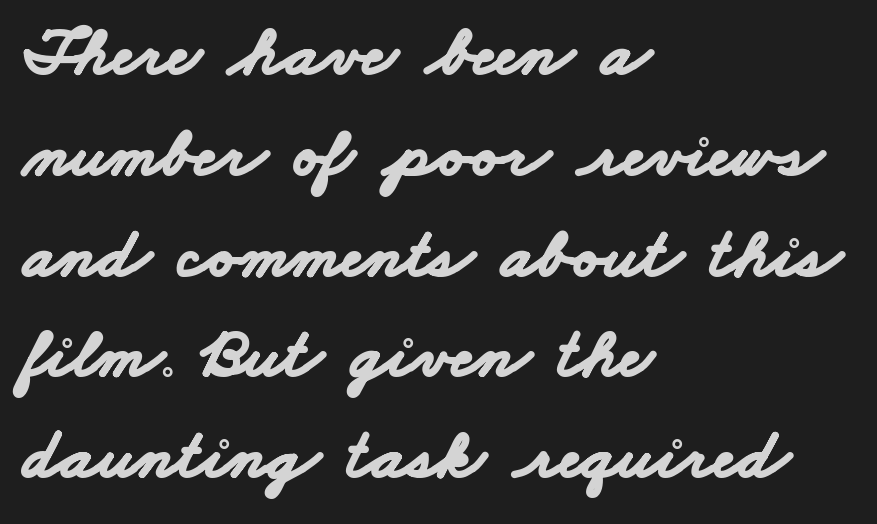
The rendering uses natural spacing where letterforms have individual widths. What stands out about the letter spacing? Nothing — it is the standard amount. Underline: absent. In terms of leading, this rendering sits right in the middle. To sum up the face: it is a sans, with no serifs. Typesetter's note: full bold, strokes at maximum text heaviness.
